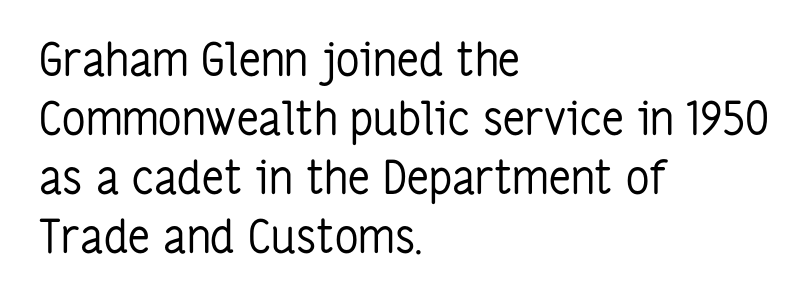
{"serif": "no", "italic": "no", "bold": "no", "weight": "regular", "width": "condensed", "stroke_contrast": "low", "x_height": "medium", "monospaced": "no", "underline": "no", "align": "left", "line_spacing": "normal", "line_spacing_ratio": 1.28, "letter_spacing": "normal", "letter_spacing_em": 0.0, "glyph_px": 46}
